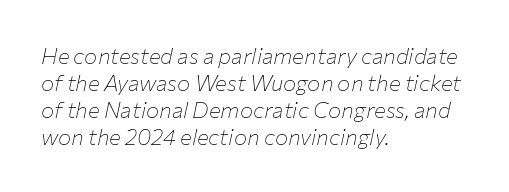
This rendering features lettering with no underline. Stroke mass is kept to a normal reading level or below. The ragged edge is on the right, which tells us the setting is flush left. The letters are slanted; this is an italic face. These lines keep a tight, regular rhythm from letter to letter.
